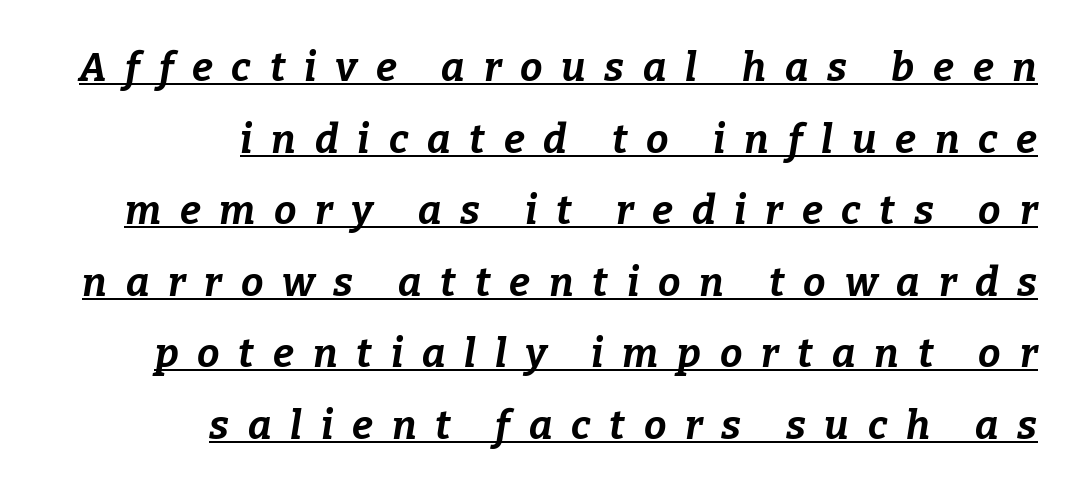
The image shows 40 px bold type, italic (leaning right); set right-aligned, line spacing 1.79x, unusually wide letter spacing (+0.47 em), underlined; low stroke contrast and a medium x-height.
